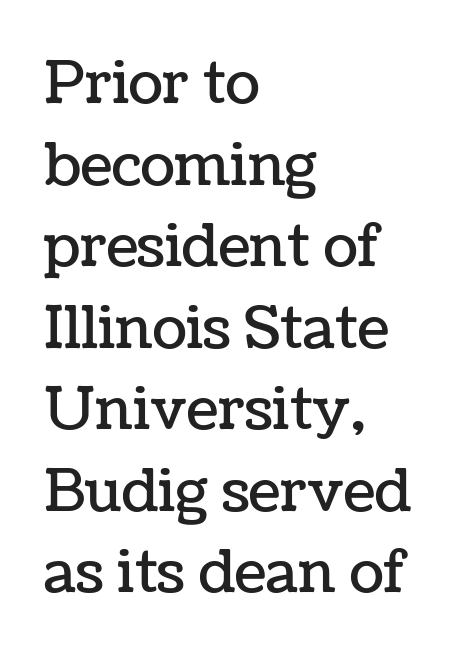
{"italic": "no", "width": "normal", "stroke_contrast": "low", "x_height": "medium", "monospaced": "no", "underline": "no", "align": "left", "line_spacing": "normal", "line_spacing_ratio": 1.43, "letter_spacing": "normal", "letter_spacing_em": 0.0, "glyph_px": 57}
